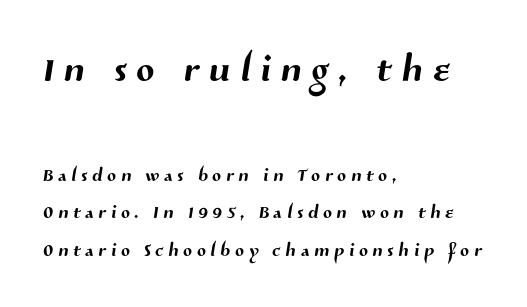
Q: Is the typeface a serif or a sans-serif typeface? A: Sans-serif.
Q: Is the text underlined? A: No.
Q: How is the paragraph aligned? A: Left-aligned.
Q: Is the spacing between lines tight, normal or loose? A: Normal.
Q: Which block of text is set in a larger size, the first (top) or the second (bottom)? A: The first (top) one.
Q: Width (condensed, normal, or wide)? A: Normal.
Q: Stroke contrast? A: Medium.
Q: x-height? A: Medium.
Q: Monospaced? A: No.
